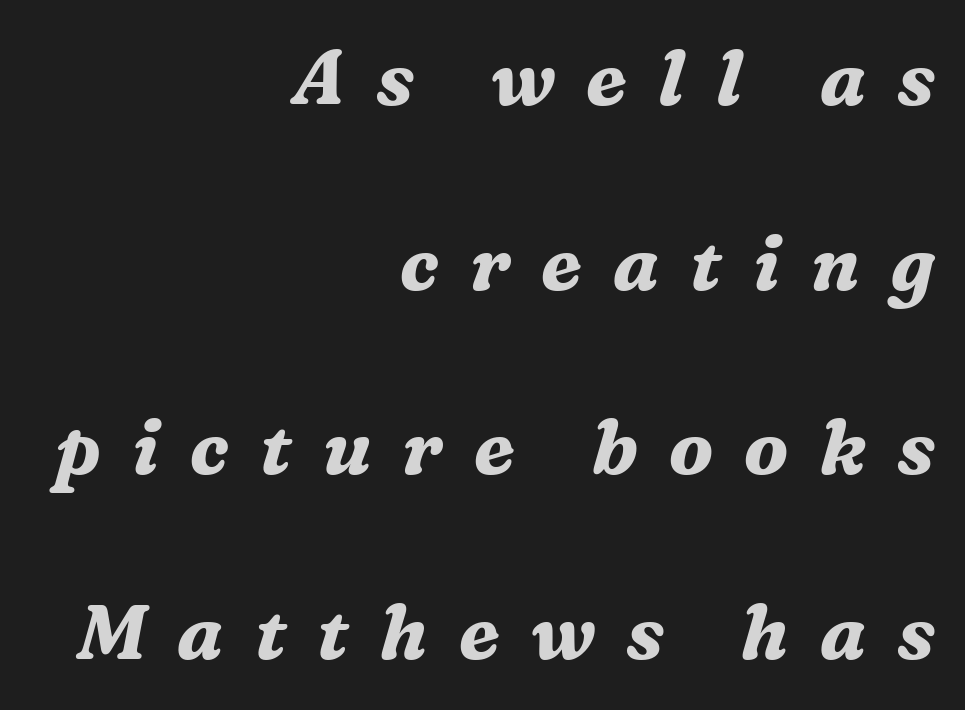
What weight is shown? A full bold with thick strokes. The horizontal fit of the characters is loose and conspicuously gappy. The lines in this sample share a right terminus and differ only in where they begin. Style check: oblique. This block would shrink considerably if given ordinary leading; it's expanded now.
